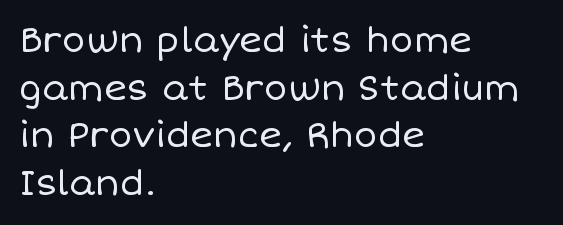
Standard letterfit; no display-style spreading of the glyphs. Honestly, the row spacing looks completely unremarkable. You can tell it's not italic because the verticals are truly vertical. The space directly below the letters is spotless.
